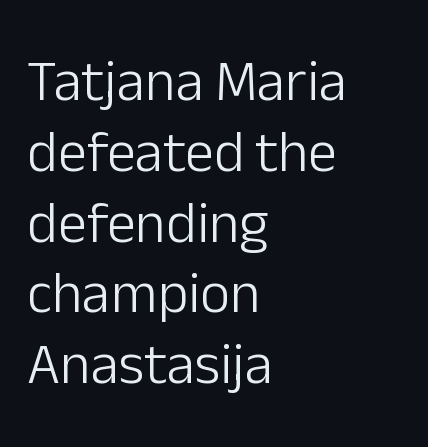
Q: Is the text bold? A: No.
Q: Is the text italic (slanted)? A: No, it is upright.
Q: Is the typeface a serif or a sans-serif typeface? A: Sans-serif.
Q: Is the text underlined? A: No.
Q: How is the paragraph aligned? A: Left-aligned.
Q: Is the spacing between letters normal or unusually wide? A: Normal.
Q: Width (condensed, normal, or wide)? A: Normal.
Q: Stroke contrast? A: Low.
Q: x-height? A: Medium.
Q: Monospaced? A: No.
